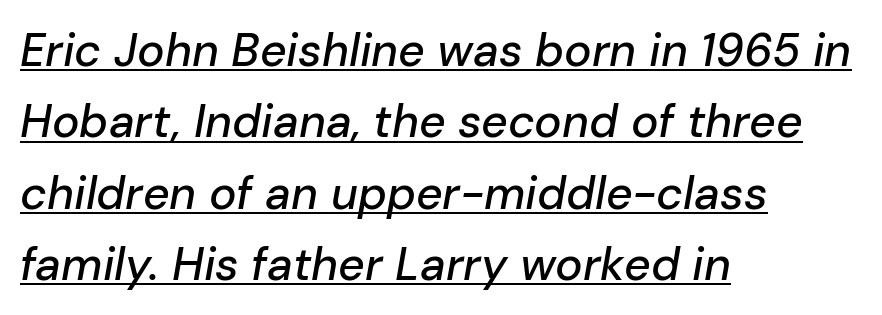
{"italic": "yes", "lean": "right", "slant_degrees": 10, "width": "normal", "stroke_contrast": "low", "x_height": "medium", "monospaced": "no", "underline": "yes", "align": "left", "line_spacing": "normal", "line_spacing_ratio": 1.55, "letter_spacing": "normal", "letter_spacing_em": 0.0, "glyph_px": 46}
